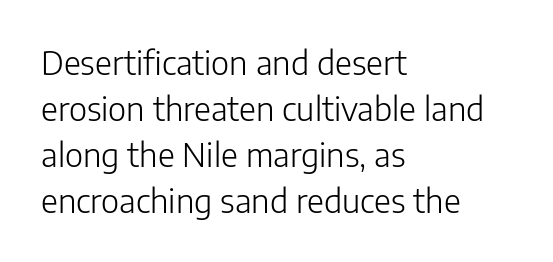
{"serif": "no", "italic": "no", "bold": "no", "weight": "light", "width": "normal", "stroke_contrast": "low", "x_height": "medium", "monospaced": "no", "underline": "no", "align": "left", "line_spacing": "normal", "line_spacing_ratio": 1.39, "letter_spacing": "normal", "letter_spacing_em": 0.0, "glyph_px": 33}
